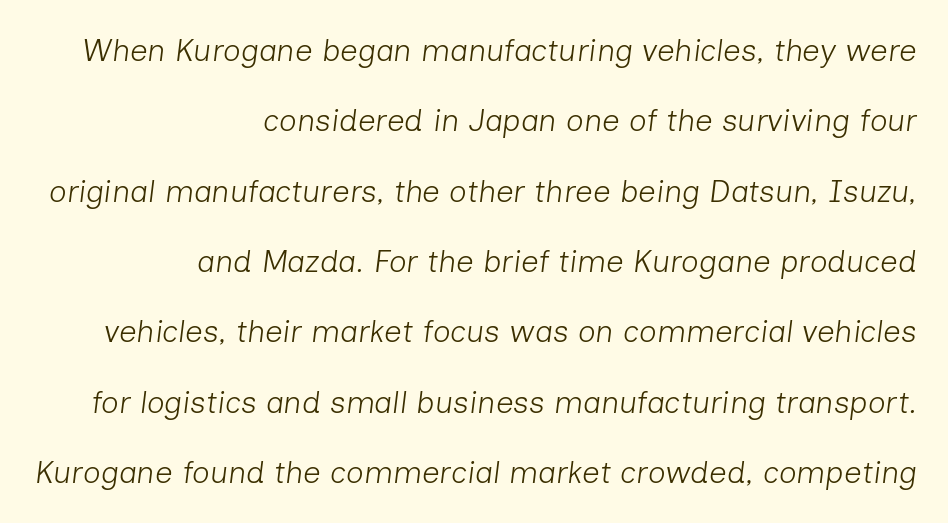
Looks like regular typesetting: each glyph gets only the width it needs. This sample uses plain, unmodified letter spacing. A bare baseline throughout the passage. This block would shrink considerably if given ordinary leading; it's expanded now. This sample uses an oblique cut, with every glyph tilted off the vertical. If you drew a ruler down the right edge, every line would touch it.
